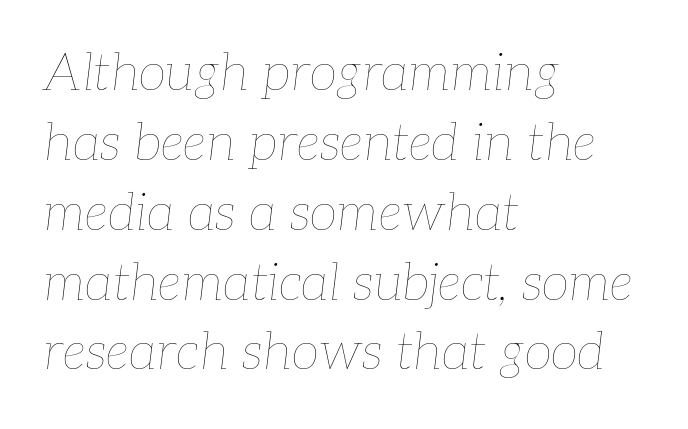
Q: Is the text bold? A: No.
Q: Is the text italic (slanted)? A: Yes, it leans right by about 7 degrees.
Q: Is the text underlined? A: No.
Q: How is the paragraph aligned? A: Left-aligned.
Q: Is the spacing between letters normal or unusually wide? A: Normal.
Q: Is the spacing between lines tight, normal or loose? A: Normal.
Q: Width (condensed, normal, or wide)? A: Normal.
Q: Stroke contrast? A: Low.
Q: x-height? A: Medium.
Q: Monospaced? A: No.
